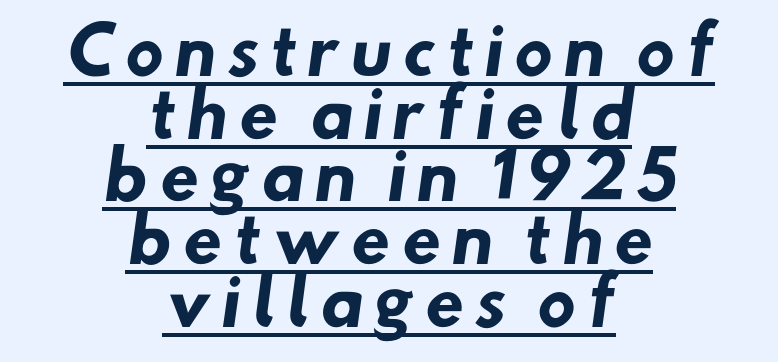
Underlined type. These lines carry a lot of weight — the face is fully bold. A sans-serif font was chosen for this passage. Compared with a flush-left layout, this one balances lines on the center instead. The leading is snug, giving the passage a crowded texture. The rendering uses natural spacing where letterforms have individual widths.
